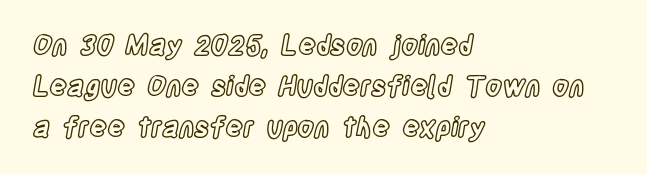
The image shows 27 px text type; set left-aligned, normal line spacing (1.51x), normal letter spacing, not underlined.
